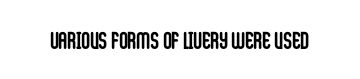
{"italic": "no", "bold": "yes", "underline": "no", "letter_spacing": "normal", "letter_spacing_em": 0.0, "glyph_px": 24}
